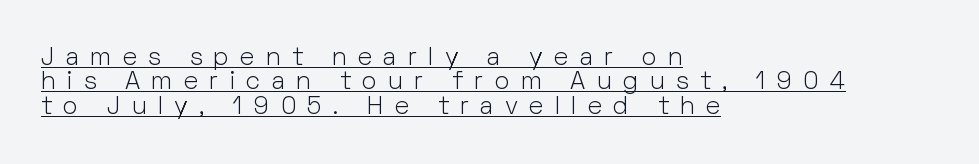
This sample uses an upright cut, with every glyph sitting square on the baseline. The rendered words wear a rule along their underside. If you measured baseline to baseline, you'd find a short distance. Stroke thickness stays within the range of a standard reading face or lighter.
